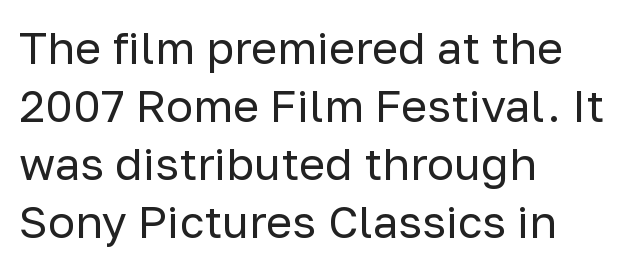
The image shows 45 px regular-weight sans-serif type, upright; set left-aligned, normal line spacing (1.29x), normal letter spacing, not underlined; low stroke contrast and a medium x-height.
